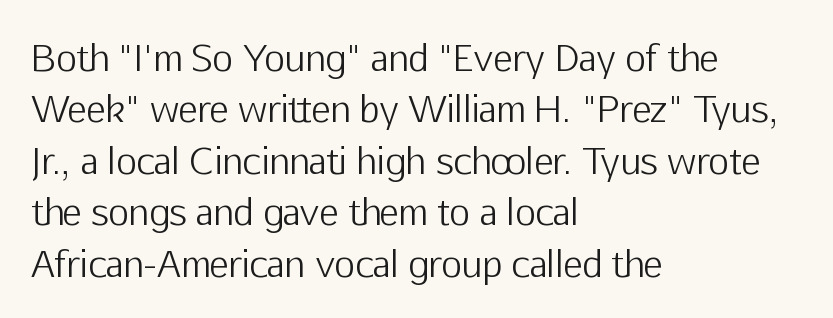
The image shows 36 px light sans-serif type, upright; set left-aligned, normal line spacing (1.43x), normal letter spacing, not underlined; low stroke contrast and a medium x-height.
